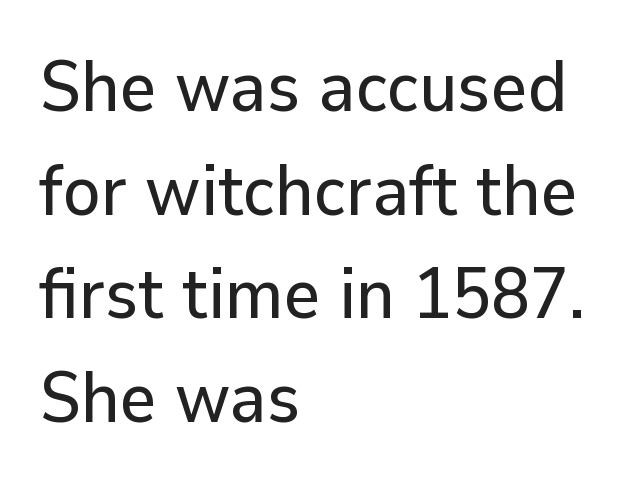
{"serif": "no", "italic": "no", "width": "normal", "stroke_contrast": "low", "x_height": "medium", "monospaced": "no", "underline": "no", "align": "left", "line_spacing": "normal", "line_spacing_ratio": 1.46, "letter_spacing": "normal", "letter_spacing_em": 0.0, "glyph_px": 71}
